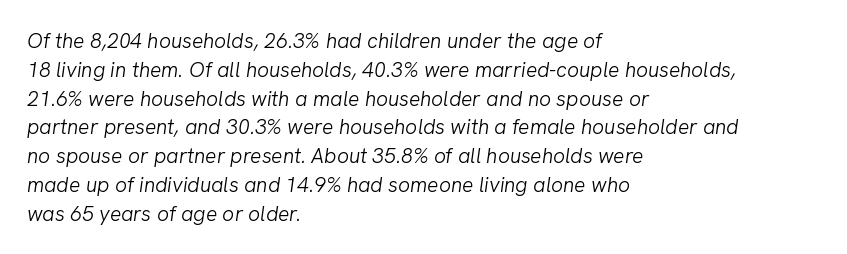
{"italic": "yes", "lean": "right", "slant_degrees": 8, "bold": "no", "underline": "no", "align": "left", "line_spacing": "normal", "line_spacing_ratio": 1.37, "letter_spacing": "normal", "letter_spacing_em": 0.0, "glyph_px": 21}
